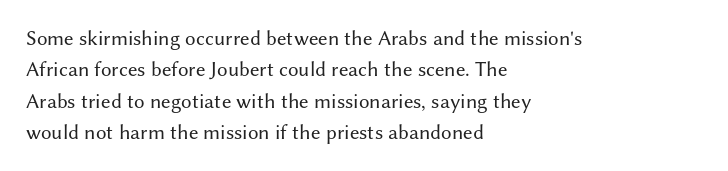
The image shows 21 px text type, upright; set left-aligned, normal line spacing (1.49x), normal letter spacing, not underlined.
